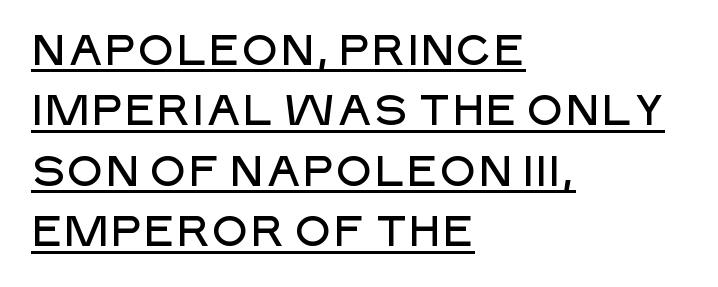
{"serif": "no", "italic": "no", "width": "normal", "stroke_contrast": "low", "x_height": "large", "monospaced": "no", "underline": "yes", "align": "left", "line_spacing": "normal", "line_spacing_ratio": 1.44, "letter_spacing": "normal", "letter_spacing_em": 0.0, "glyph_px": 42}
